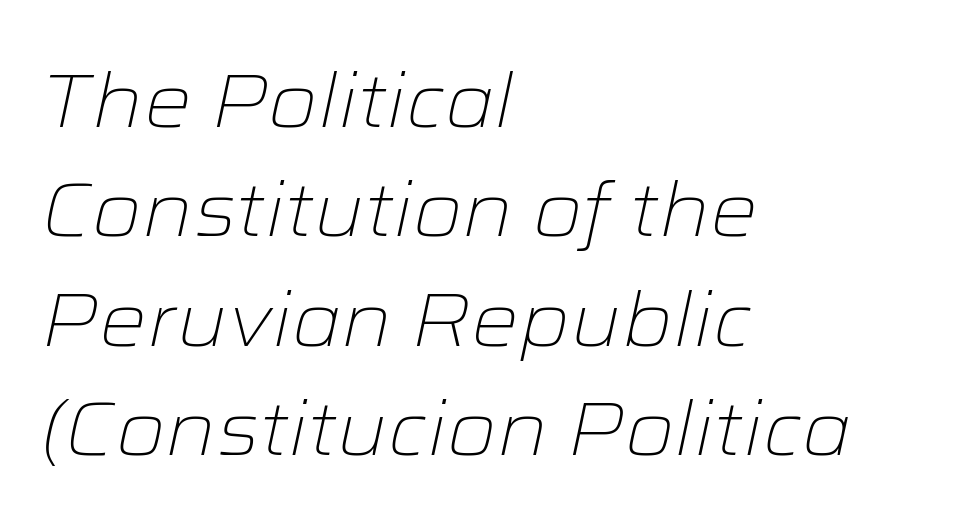
Q: Is the text bold? A: No.
Q: Is the text italic (slanted)? A: Yes, it leans right by about 12 degrees.
Q: Is the text underlined? A: No.
Q: How is the paragraph aligned? A: Left-aligned.
Q: Is the spacing between letters normal or unusually wide? A: Normal.
Q: Is the spacing between lines tight, normal or loose? A: Normal.
Q: Width (condensed, normal, or wide)? A: Wide.
Q: Stroke contrast? A: Low.
Q: x-height? A: Medium.
Q: Monospaced? A: No.
